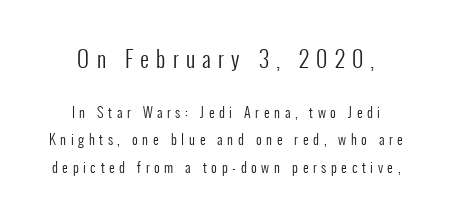
Each stroke keeps to a modest, everyday thickness or less. A typesetter would mark this as roman, not italic. You could only call the tracking loose — the letters float apart. The rendering shrinks the type as you move from the upper chunk to the lower. A centered setting, common on invitations and titles, is used for this passage. A great deal of white space separates one row of letters from the next.
